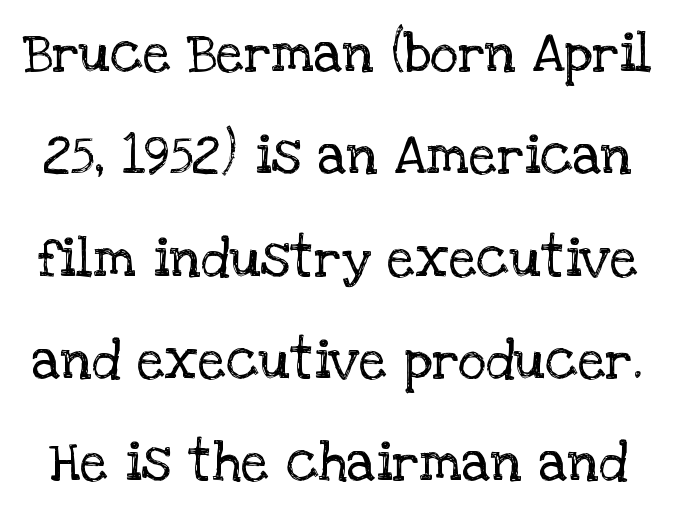
{"serif": "yes", "italic": "no", "bold": "no", "weight": "regular", "width": "normal", "stroke_contrast": "low", "x_height": "large", "monospaced": "no", "underline": "no", "line_spacing_ratio": 1.86, "letter_spacing": "normal", "letter_spacing_em": 0.0, "glyph_px": 55}
